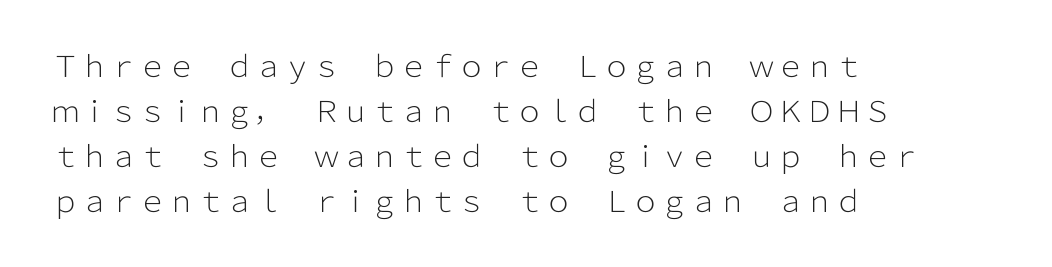
{"serif": "no", "italic": "no", "bold": "no", "weight": "light", "width": "normal", "stroke_contrast": "low", "x_height": "medium", "monospaced": "no", "underline": "no", "align": "left", "line_spacing": "normal", "line_spacing_ratio": 1.55, "letter_spacing": "normal", "letter_spacing_em": 0.0, "glyph_px": 29}
